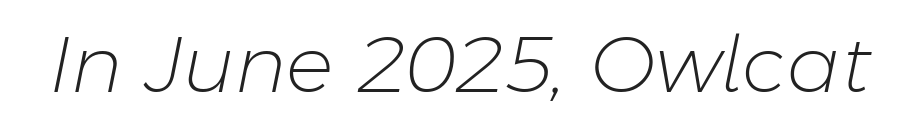
Q: Is the text bold? A: No.
Q: Is the text italic (slanted)? A: Yes, it leans right by about 11 degrees.
Q: Is the text underlined? A: No.
Q: Is the spacing between letters normal or unusually wide? A: Normal.
Q: Width (condensed, normal, or wide)? A: Normal.
Q: Stroke contrast? A: Low.
Q: x-height? A: Medium.
Q: Monospaced? A: No.
